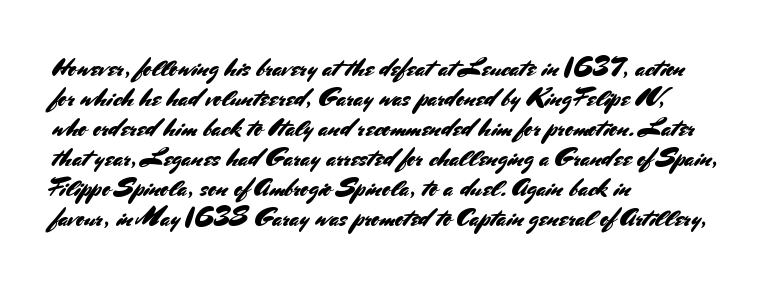
Q: Is the text italic (slanted)? A: Yes.
Q: Is the text underlined? A: No.
Q: How is the paragraph aligned? A: Left-aligned.
Q: Is the spacing between letters normal or unusually wide? A: Normal.
